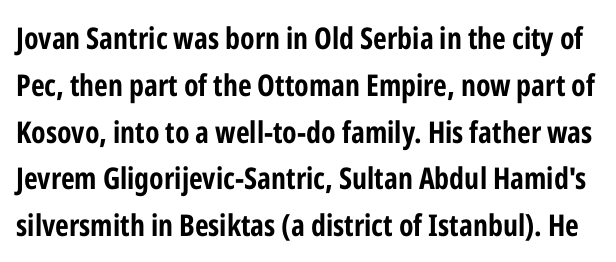
{"serif": "no", "italic": "no", "bold": "yes", "weight": "bold", "width": "condensed", "stroke_contrast": "low", "x_height": "medium", "monospaced": "no", "underline": "no", "line_spacing": "normal", "line_spacing_ratio": 1.56, "letter_spacing": "normal", "letter_spacing_em": 0.0, "glyph_px": 30}
